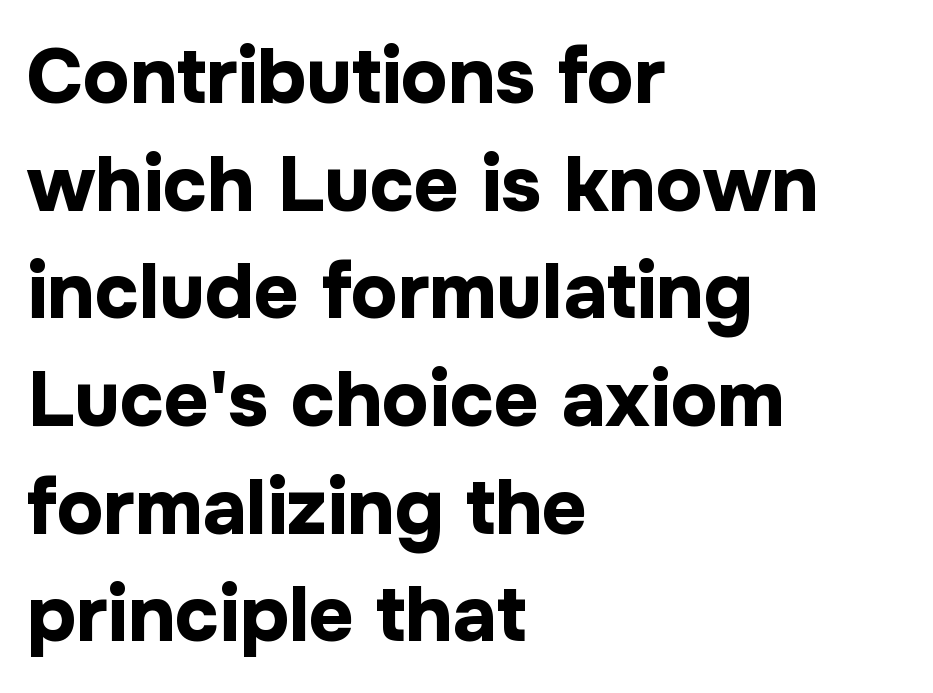
Q: Is the text bold? A: Yes.
Q: Is the text italic (slanted)? A: No, it is upright.
Q: Is the typeface a serif or a sans-serif typeface? A: Sans-serif.
Q: Is the text underlined? A: No.
Q: How is the paragraph aligned? A: Left-aligned.
Q: Is the spacing between letters normal or unusually wide? A: Normal.
Q: Is the spacing between lines tight, normal or loose? A: Normal.
Q: Width (condensed, normal, or wide)? A: Normal.
Q: Stroke contrast? A: Low.
Q: x-height? A: Medium.
Q: Monospaced? A: No.
